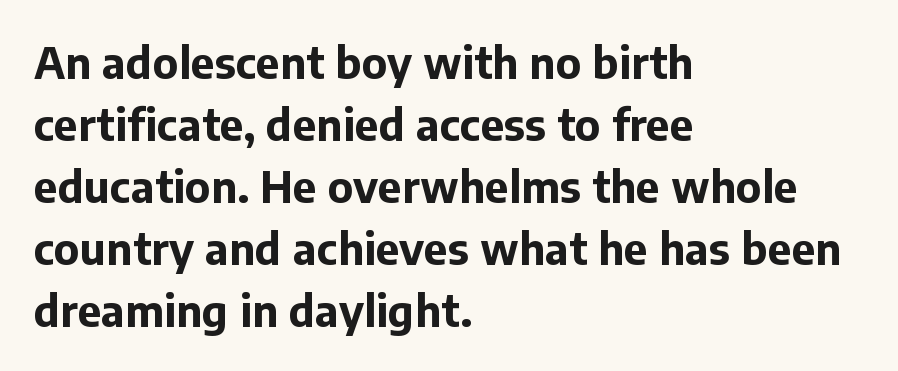
{"serif": "no", "italic": "no", "bold": "yes", "weight": "bold", "width": "normal", "stroke_contrast": "low", "x_height": "medium", "monospaced": "no", "underline": "no", "align": "left", "line_spacing": "normal", "line_spacing_ratio": 1.44, "letter_spacing": "normal", "letter_spacing_em": 0.0, "glyph_px": 43}
